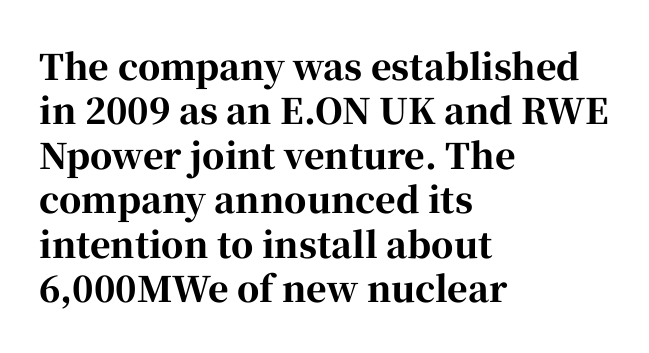
Q: Is the text bold? A: Yes.
Q: Is the text italic (slanted)? A: No, it is upright.
Q: Is the typeface a serif or a sans-serif typeface? A: Serif.
Q: Is the text underlined? A: No.
Q: How is the paragraph aligned? A: Left-aligned.
Q: Is the spacing between letters normal or unusually wide? A: Normal.
Q: Is the spacing between lines tight, normal or loose? A: Normal.
Q: Width (condensed, normal, or wide)? A: Normal.
Q: Stroke contrast? A: High.
Q: x-height? A: Medium.
Q: Monospaced? A: No.
